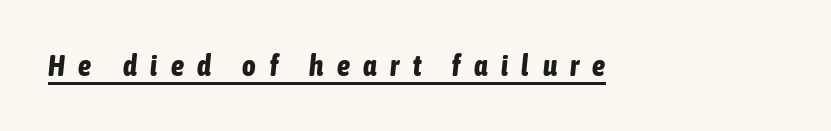
Q: Is the text bold? A: Yes.
Q: Is the text italic (slanted)? A: Yes, it leans right by about 6 degrees.
Q: Is the text underlined? A: Yes.
Q: Is the spacing between letters normal or unusually wide? A: Unusually wide.
Q: Width (condensed, normal, or wide)? A: Condensed.
Q: Stroke contrast? A: Low.
Q: x-height? A: Medium.
Q: Monospaced? A: No.
